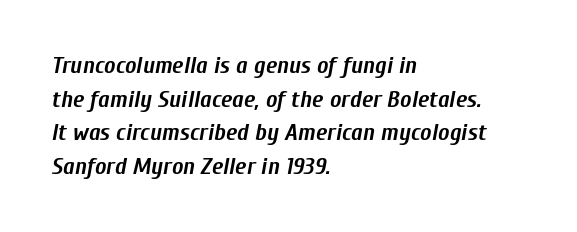
The gap between lines stays unmarked. A dark, heavy texture on the line: the type is bold. These lines are set flush left with a ragged right edge. Is the type slanted? Yes — the strokes lean at a clear angle.
